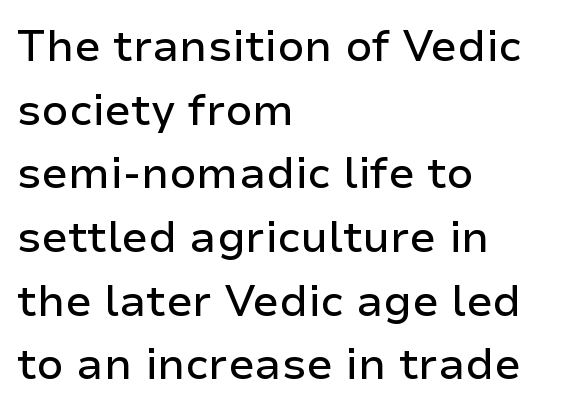
The image shows 43 px sans-serif type, upright; set left-aligned, normal line spacing (1.48x), normal letter spacing, not underlined; low stroke contrast and a medium x-height.
